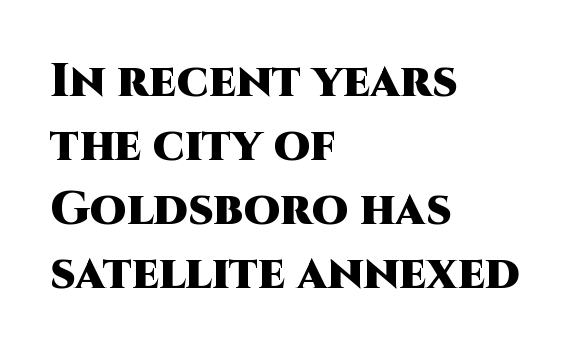
Q: Is the text bold? A: Yes.
Q: Is the text italic (slanted)? A: No, it is upright.
Q: Is the typeface a serif or a sans-serif typeface? A: Sans-serif.
Q: Is the text underlined? A: No.
Q: How is the paragraph aligned? A: Left-aligned.
Q: Is the spacing between letters normal or unusually wide? A: Normal.
Q: Is the spacing between lines tight, normal or loose? A: Normal.
Q: Width (condensed, normal, or wide)? A: Normal.
Q: Stroke contrast? A: High.
Q: x-height? A: Large.
Q: Monospaced? A: No.
